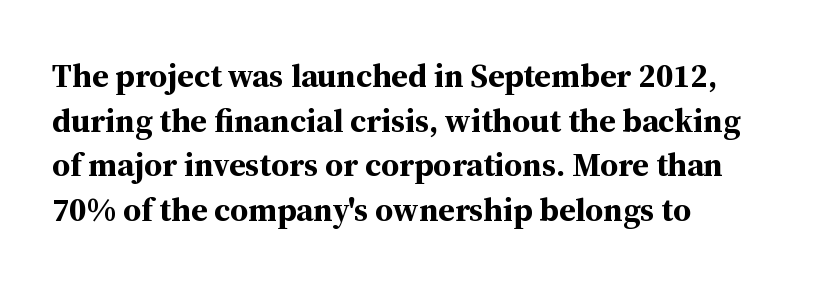
{"serif": "yes", "italic": "no", "bold": "yes", "weight": "bold", "width": "normal", "stroke_contrast": "medium", "x_height": "medium", "monospaced": "no", "underline": "no", "align": "left", "line_spacing": "normal", "line_spacing_ratio": 1.35, "letter_spacing": "normal", "letter_spacing_em": 0.0, "glyph_px": 33}
